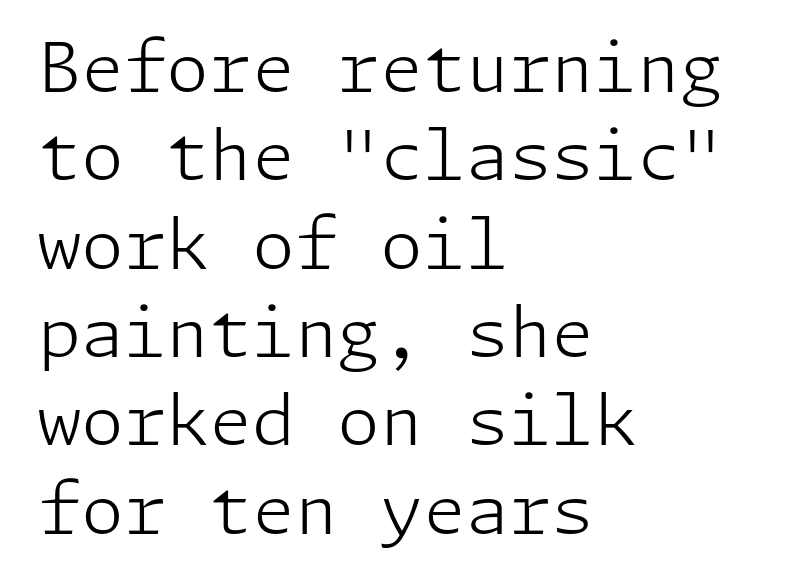
{"serif": "no", "italic": "no", "bold": "no", "weight": "light", "width": "normal", "stroke_contrast": "low", "x_height": "medium", "underline": "no", "align": "left", "line_spacing": "normal", "line_spacing_ratio": 1.28, "letter_spacing": "normal", "letter_spacing_em": 0.0, "glyph_px": 69}
